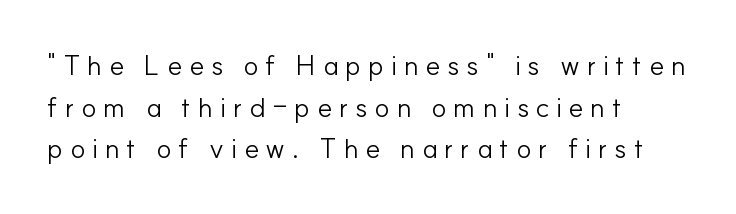
A typesetter would call this leading conventional body-copy spacing. Does the lettering tilt? It doesn't — this is upright. Caption: multi-line text, flush left, ragged right. What kind of face is this? One without serifs — a sans. Does extra space separate the letters? Yes, quite a lot of it. Spacing verdict: proportional, widths tailored to each character.
